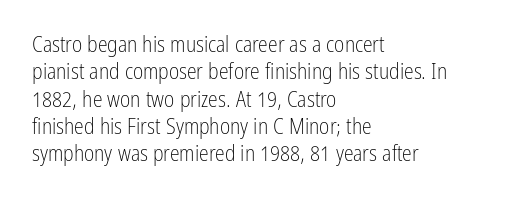
Rendered with straight, roman letterforms. Weight: not bold — regular or lighter. Words appear dense and cohesive because spacing is normal. Horizontal alignment here is leftward, the default for most running prose. A clean baseline with only descenders dipping below it.
